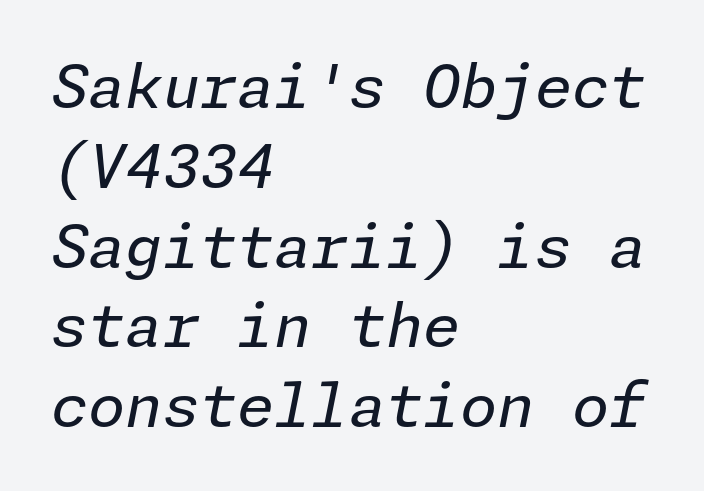
All the whitespace from short lines collects on the right. Unbolded letterforms with no extra heft. The leading is moderate, giving the passage an even texture. Descenders are the only things crossing below the line. Characters are canted at an angle relative to the baseline's perpendicular.
